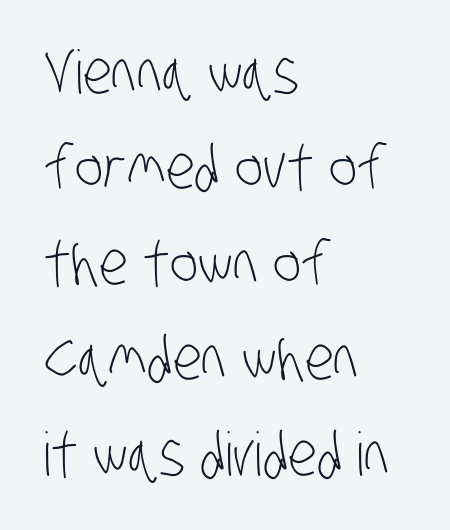
{"serif": "no", "bold": "no", "weight": "light", "width": "condensed", "stroke_contrast": "low", "x_height": "large", "monospaced": "no", "underline": "no", "align": "left", "line_spacing": "normal", "line_spacing_ratio": 1.59, "letter_spacing": "normal", "letter_spacing_em": 0.0, "glyph_px": 60}
